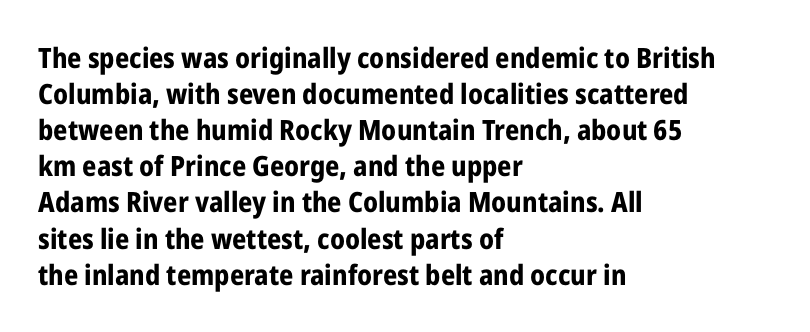
The image shows 28 px bold, condensed sans-serif type, upright; set left-aligned, normal line spacing (1.29x), normal letter spacing, not underlined; low stroke contrast and a medium x-height.
